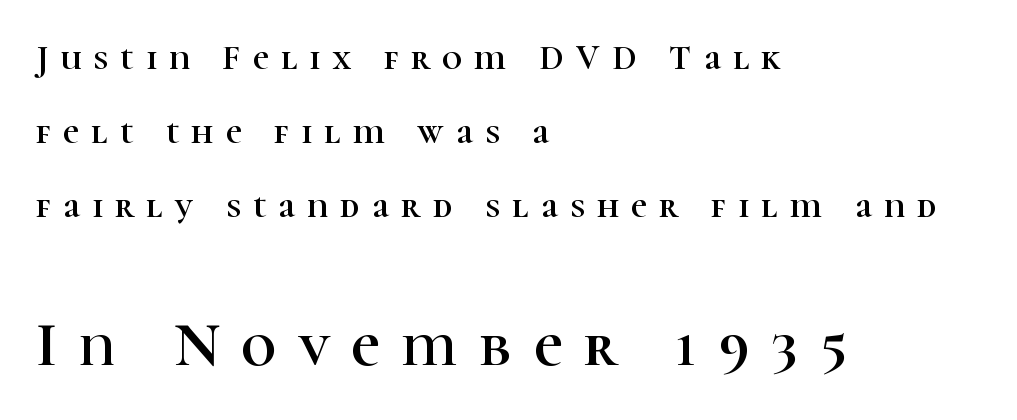
The image shows 62 px serif type, upright; set left-aligned, loose line spacing (2.11x), unusually wide letter spacing (+0.35 em), not underlined; the second (bottom) block is 1.77x larger; high stroke contrast and a medium x-height.
